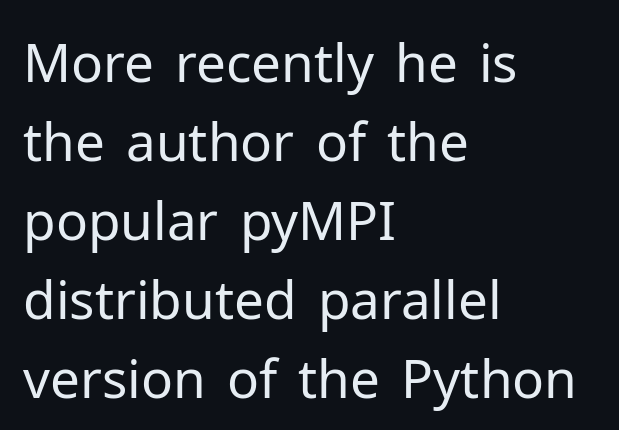
The image shows 53 px regular-weight sans-serif type, upright; set left-aligned, normal line spacing (1.49x), normal letter spacing, not underlined; low stroke contrast and a medium x-height.
